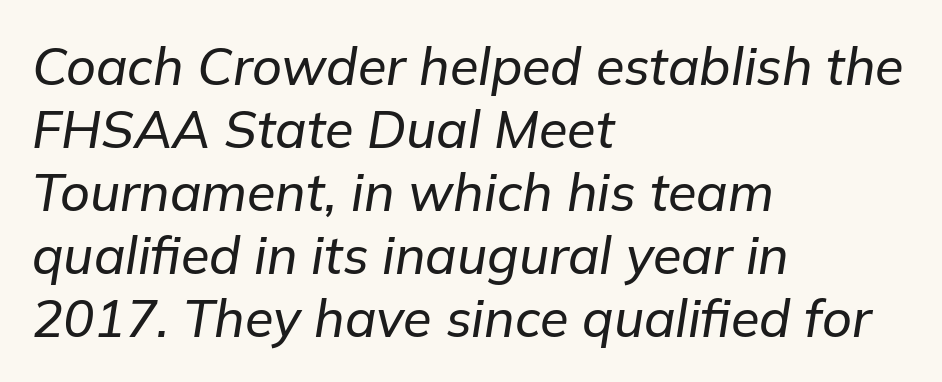
The image shows 52 px text type, italic (leaning right); set left-aligned, line spacing 1.21x, normal letter spacing, not underlined; low stroke contrast and a medium x-height.
